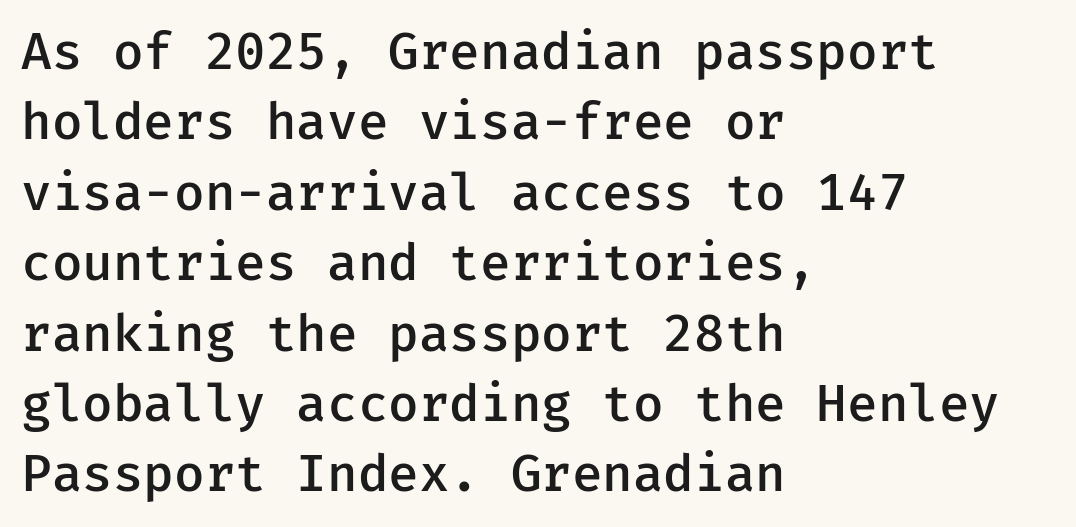
{"serif": "no", "italic": "no", "bold": "semi", "weight": "semibold", "width": "normal", "stroke_contrast": "low", "x_height": "medium", "underline": "no", "align": "left", "line_spacing": "normal", "line_spacing_ratio": 1.38, "letter_spacing": "normal", "letter_spacing_em": 0.0, "glyph_px": 51}
